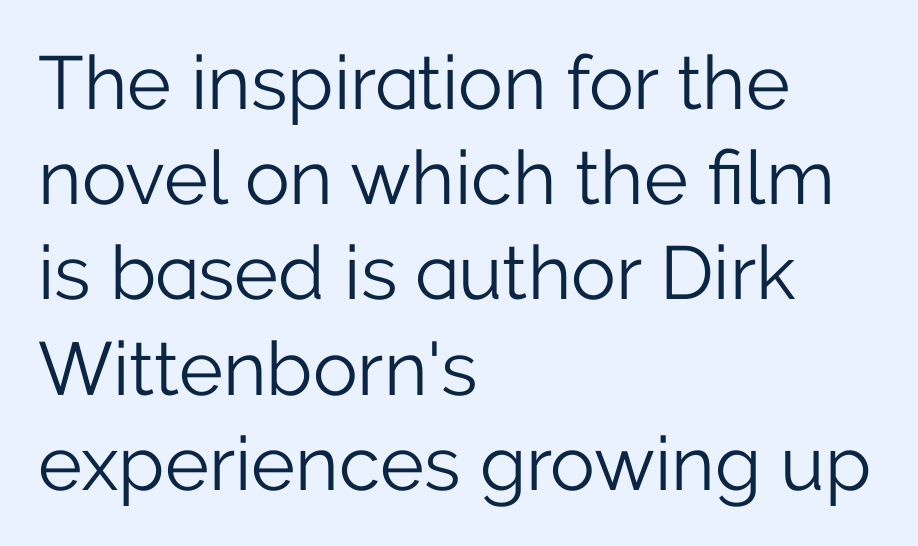
Q: Is the text bold? A: No.
Q: Is the text italic (slanted)? A: No, it is upright.
Q: Is the typeface a serif or a sans-serif typeface? A: Sans-serif.
Q: Is the text underlined? A: No.
Q: How is the paragraph aligned? A: Left-aligned.
Q: Is the spacing between letters normal or unusually wide? A: Normal.
Q: Is the spacing between lines tight, normal or loose? A: Normal.
Q: Width (condensed, normal, or wide)? A: Normal.
Q: Stroke contrast? A: Low.
Q: x-height? A: Medium.
Q: Monospaced? A: No.
